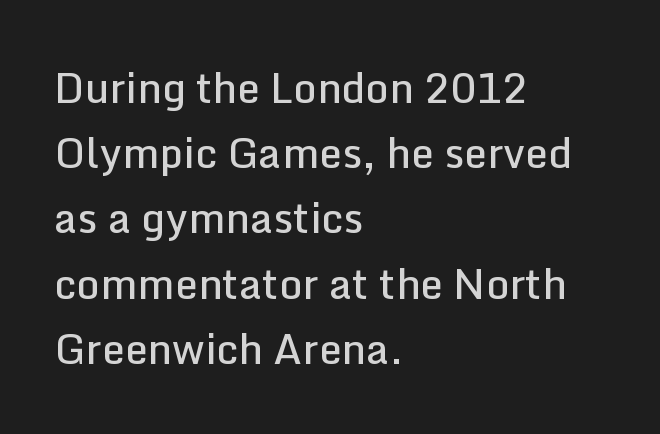
Varying glyph widths throughout — classic text-font behaviour. This rendering uses left alignment, leaving the right contour irregular. The type family on display is of the sans-serif kind. Characters remain perfectly vertical along every line. Standard letterfit; no display-style spreading of the glyphs.
